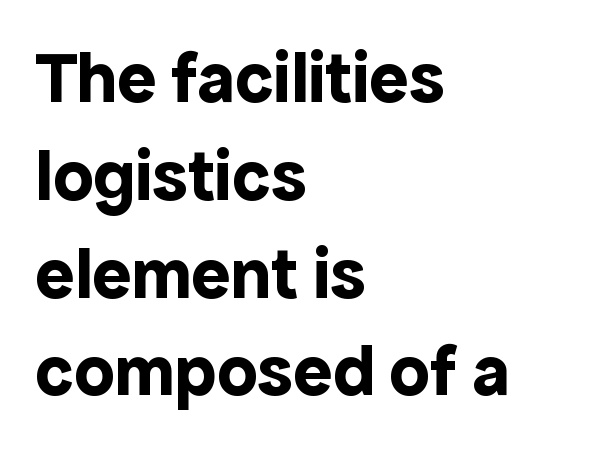
The image shows 73 px bold sans-serif type, upright; set left-aligned, normal line spacing (1.34x), normal letter spacing, not underlined; a medium x-height.
